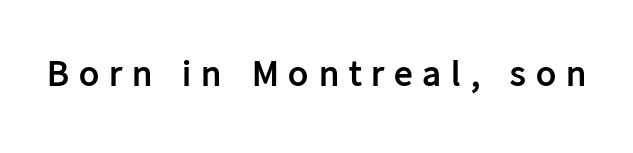
The image shows 37 px semibold sans-serif type, upright; set unusually wide letter spacing (+0.27 em), not underlined; low stroke contrast and a medium x-height.
